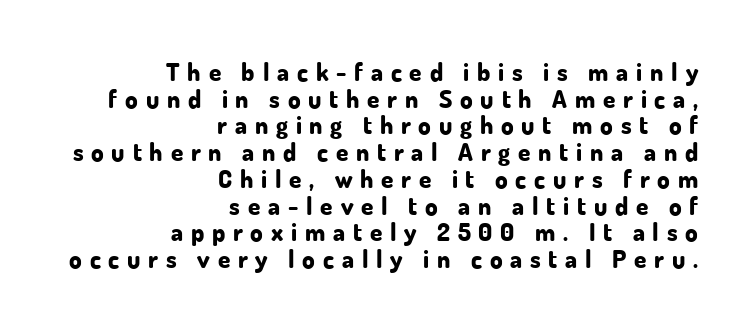
{"italic": "no", "bold": "yes", "underline": "no", "align": "right", "line_spacing": "tight", "line_spacing_ratio": 1.07, "letter_spacing": "wide", "letter_spacing_em": 0.31, "glyph_px": 25}
